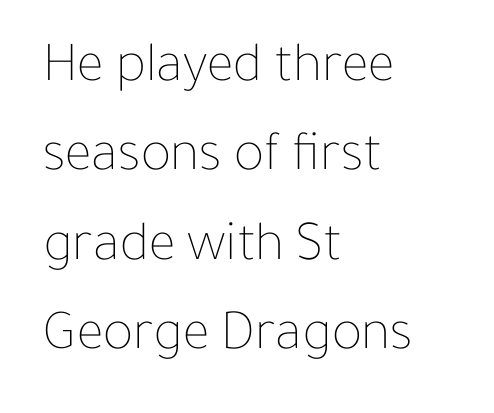
Between one letter and the next there's only the usual sliver of space. Unmarked baselines from the first word to the last. Is this a heavy cut? Hardly; it is regular or lighter. A student would call this left alignment; a typographer would say flush left, rag right. Think of a printed novel: that variable character pitch is what you see here.
